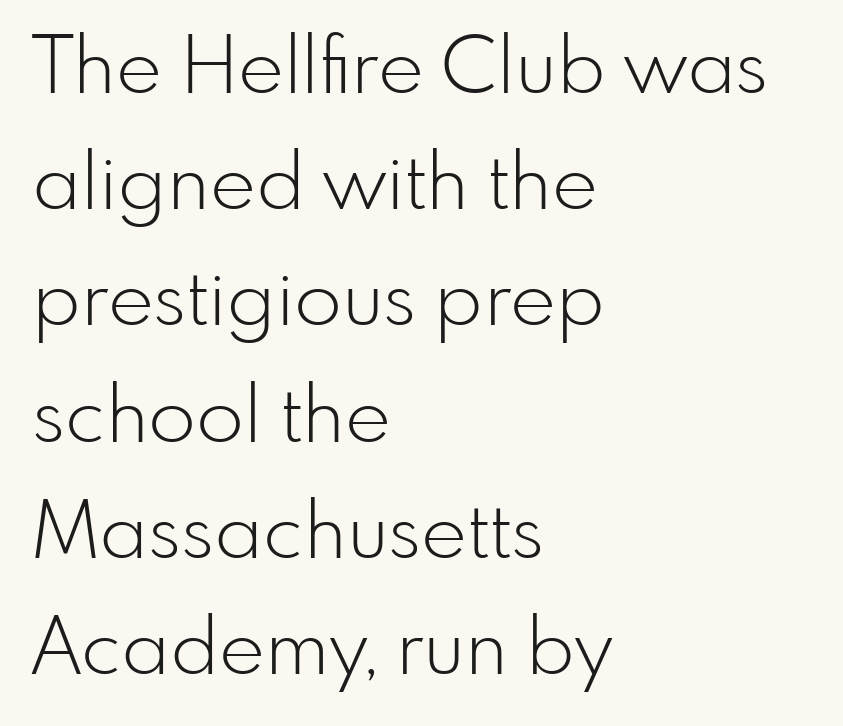
{"serif": "no", "italic": "no", "bold": "no", "weight": "light", "width": "normal", "stroke_contrast": "low", "x_height": "small", "monospaced": "no", "underline": "no", "align": "left", "line_spacing": "normal", "line_spacing_ratio": 1.49, "letter_spacing": "normal", "letter_spacing_em": 0.0, "glyph_px": 78}
